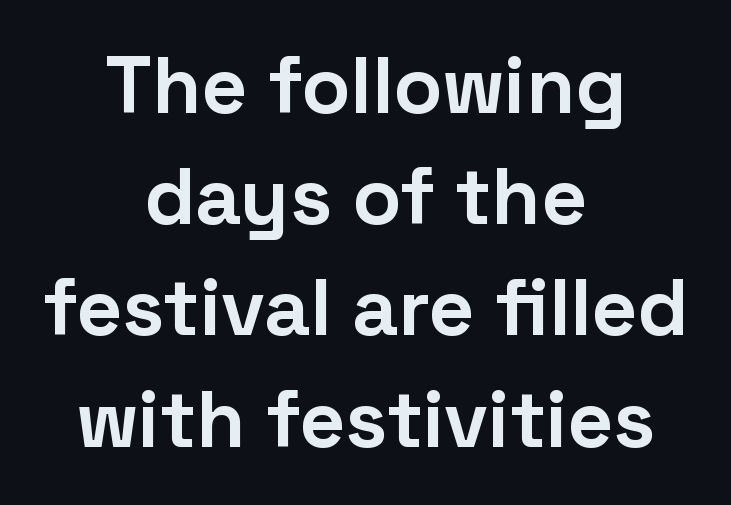
Note the varied advance widths — an 'i' is clearly narrower than an 'm'. Just letters on the line, the space beneath them empty. Horizontal alignment here is central, giving a formal, balanced look. Caption: bold face, heavy strokes.
